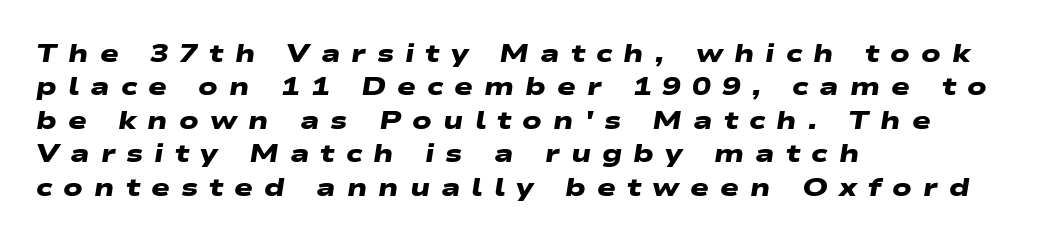
{"bold": "yes", "underline": "no", "align": "left", "line_spacing": "normal", "line_spacing_ratio": 1.34, "letter_spacing": "wide", "letter_spacing_em": 0.44, "glyph_px": 25}
